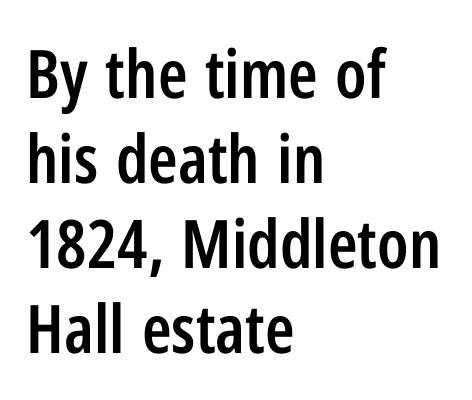
The font is running at a semibold setting, under full bold. Spacing verdict: proportional, widths tailored to each character. If you measured baseline to baseline, you'd find a middling distance. Every stem runs plumb, perpendicular to the baseline.
